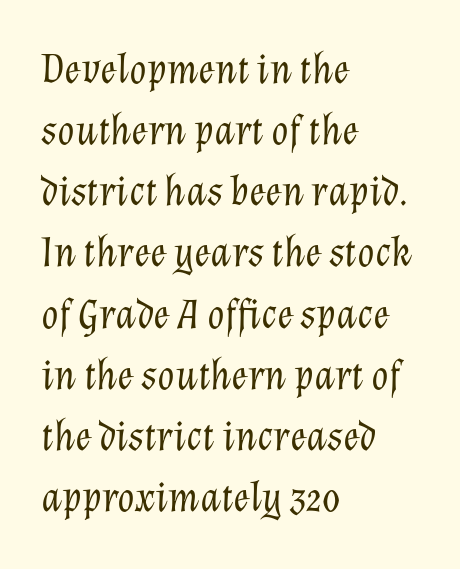
The image shows 44 px light type, italic (leaning right); set left-aligned, normal line spacing (1.39x), normal letter spacing, not underlined; low stroke contrast and a medium x-height.
